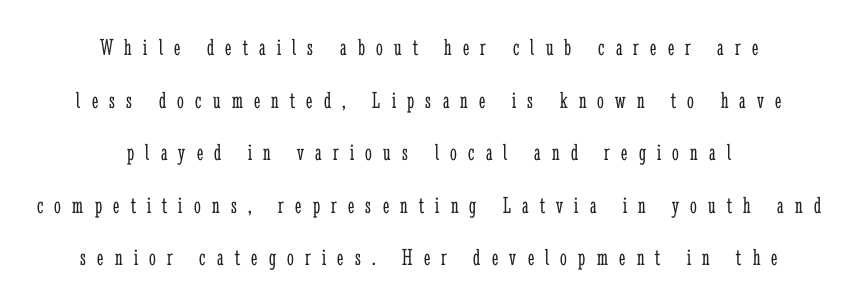
Q: Is the text bold? A: No.
Q: Is the text italic (slanted)? A: No, it is upright.
Q: Is the text underlined? A: No.
Q: How is the paragraph aligned? A: Centered.
Q: Is the spacing between letters normal or unusually wide? A: Unusually wide.
Q: Is the spacing between lines tight, normal or loose? A: Loose.
